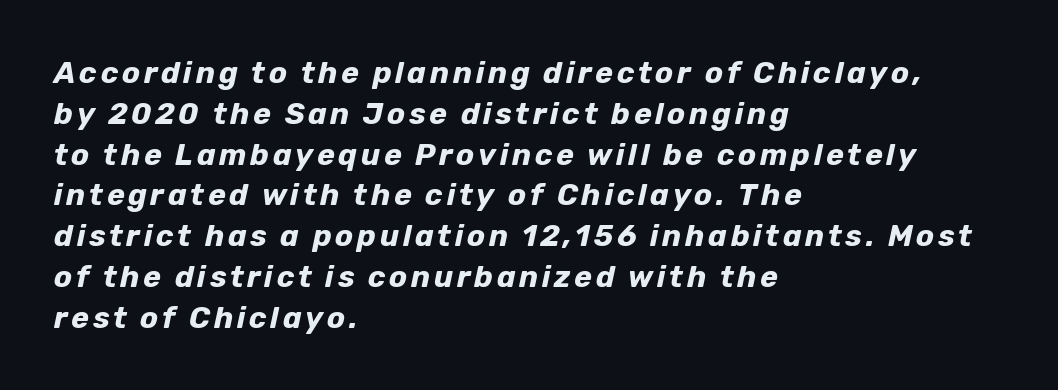
Strong, thick strokes mark this as bold type. Honestly, there is no underline to notice here at all. You can tell it's italic because the verticals aren't actually vertical. Leading: standard.
